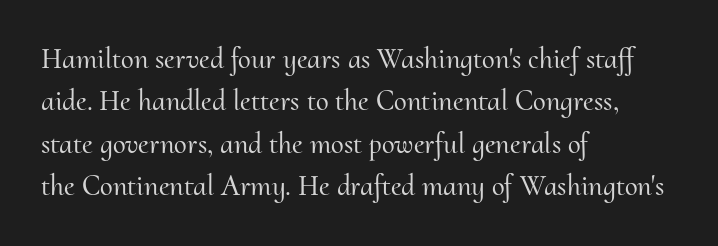
Q: Is the text italic (slanted)? A: No, it is upright.
Q: Is the typeface a serif or a sans-serif typeface? A: Serif.
Q: Is the text underlined? A: No.
Q: How is the paragraph aligned? A: Left-aligned.
Q: Is the spacing between letters normal or unusually wide? A: Normal.
Q: Is the spacing between lines tight, normal or loose? A: Normal.
Q: Width (condensed, normal, or wide)? A: Normal.
Q: Stroke contrast? A: Medium.
Q: x-height? A: Small.
Q: Monospaced? A: No.
